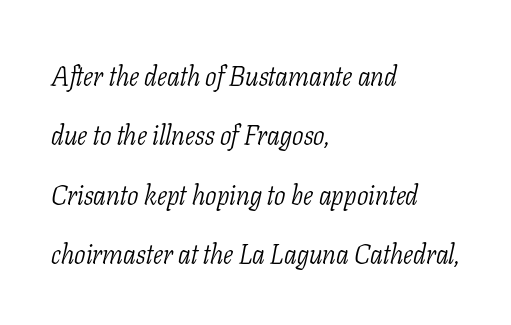
Descenders are the only things crossing below the line. Each line starts at the same left margin while the right side varies. The specimen reads as italic at a glance. No letter is thick-stroked: the sample isn't bold. Rows of type keep a wide berth in the vertical direction.
